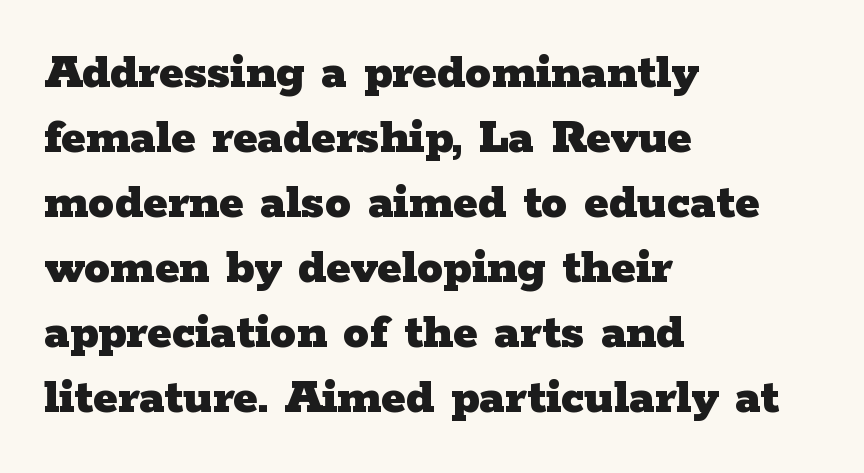
The image shows 52 px heavy, wide serif type, upright; set left-aligned, normal line spacing (1.25x), normal letter spacing, not underlined; low stroke contrast and a medium x-height.
